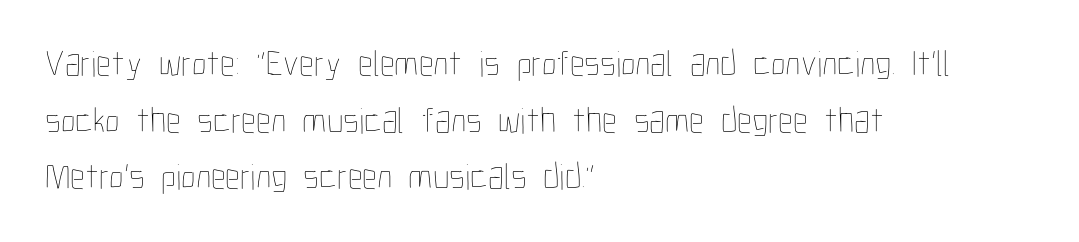
{"italic": "no", "bold": "no", "weight": "thin", "width": "condensed", "stroke_contrast": "low", "x_height": "medium", "monospaced": "no", "underline": "no", "align": "left", "line_spacing": "normal", "line_spacing_ratio": 1.53, "letter_spacing": "normal", "letter_spacing_em": 0.0, "glyph_px": 37}
